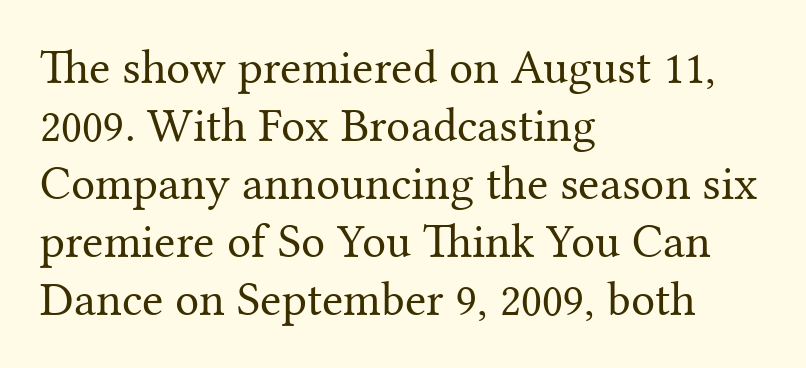
Honestly, the letter spacing is just normal — you wouldn't notice it. Stroke terminals: seriffed. Glance below the letters and you will spot only blank space. The axis of the letterforms is exactly vertical. Weight: not bold — regular or lighter. These lines are set flush left with a ragged right edge.
